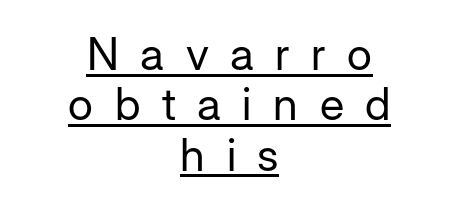
The letters stand upright; this is a roman face. Looks like regular typesetting: each glyph gets only the width it needs. This rendering features underlined lettering. The tracking reads as deliberately expanded to a designer's eye.
